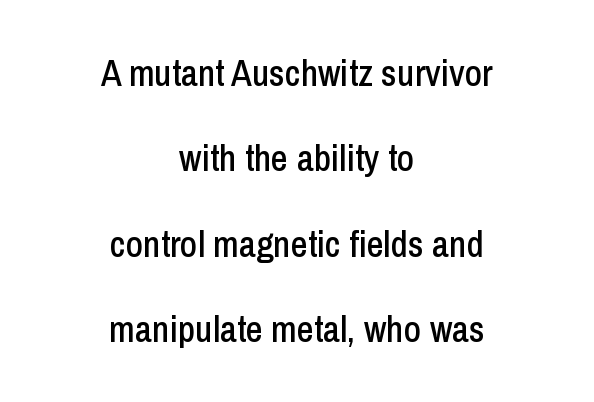
The image shows 37 px condensed sans-serif type, upright; set centered, loose line spacing (2.31x), normal letter spacing, not underlined; low stroke contrast and a medium x-height.
